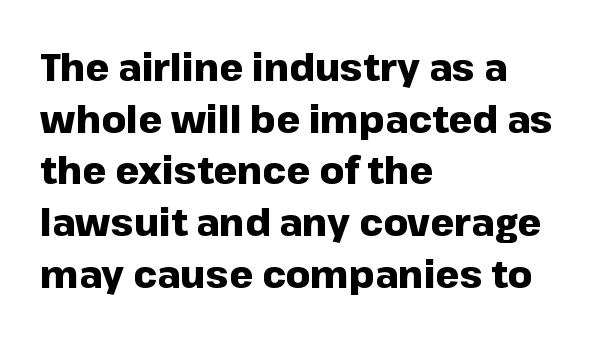
{"serif": "no", "italic": "no", "bold": "yes", "weight": "heavy", "width": "normal", "stroke_contrast": "low", "x_height": "medium", "monospaced": "no", "underline": "no", "align": "left", "line_spacing": "normal", "line_spacing_ratio": 1.36, "letter_spacing": "normal", "letter_spacing_em": 0.0, "glyph_px": 38}
